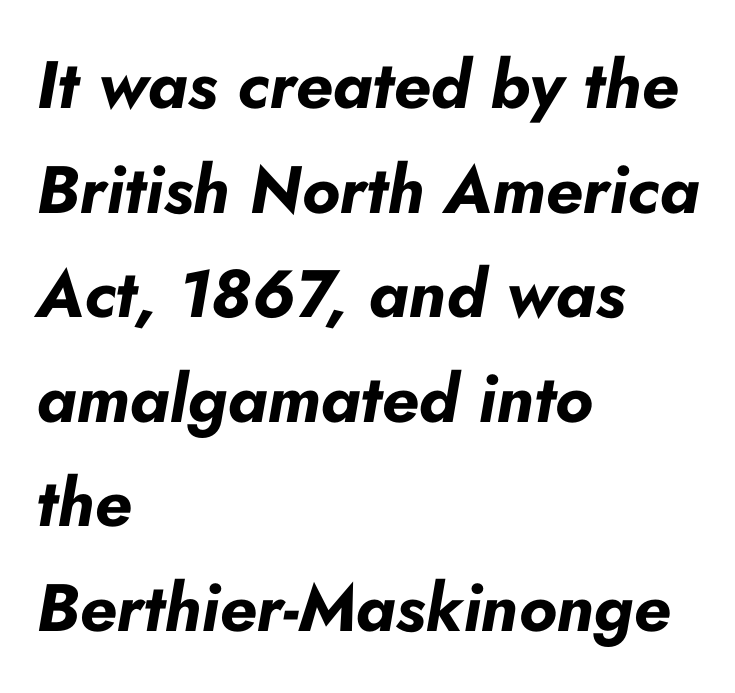
Do the characters align in a grid? No, the font is proportional. Style check: oblique. This rendering leaves character spacing at its baseline value. Compared with typical paragraphs, the rows here are spaced about the same. Students, this is bold: see how much ink each stroke carries. Clear beneath every line of the passage.
